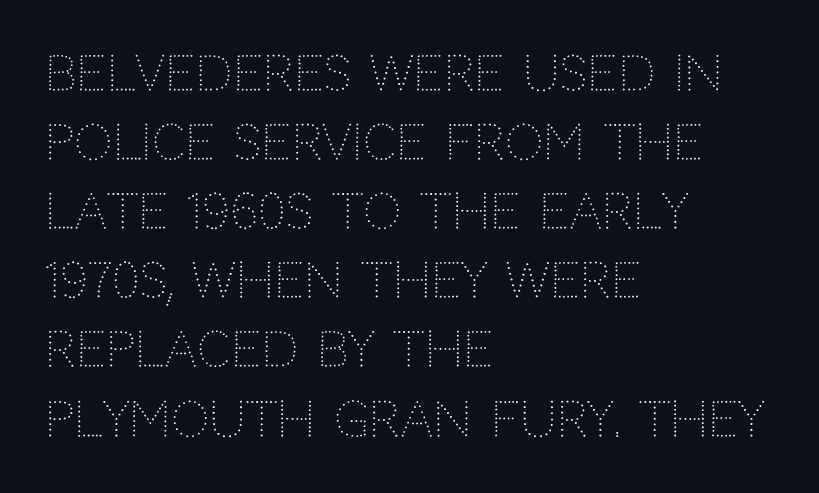
The image shows 48 px light sans-serif type, upright; set left-aligned, normal line spacing (1.44x), normal letter spacing, not underlined; low stroke contrast and a large x-height.
